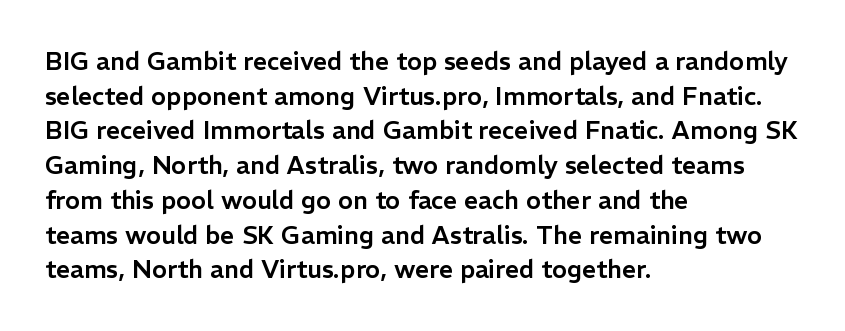
The image shows 25 px text type, upright; set left-aligned, normal line spacing (1.39x), normal letter spacing, not underlined.
